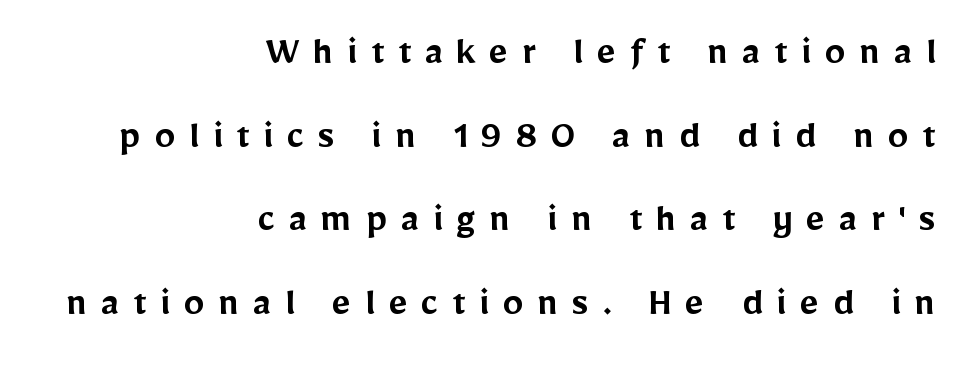
Stroke thickness is moderately raised; the sample reads as semibold. Honestly, the letter spacing is so wide it's the main thing you notice. Letters rest on an invisible, unmarked baseline. Does the copy run flush right? Yes — the right margin is perfectly even.
